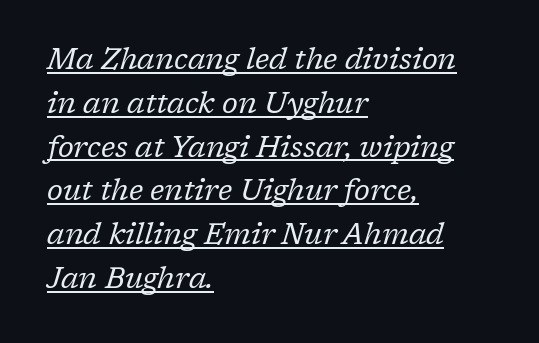
Layout note: lines flush left. The tracking reads as untouched default to a designer's eye. Summary of weight: not heavy and not bold. What kind of face is this? One with serifs.
